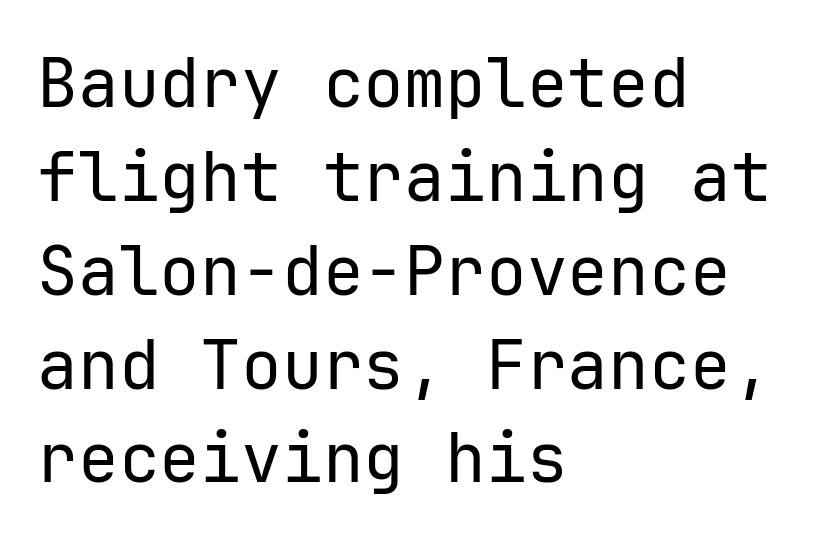
{"serif": "no", "italic": "no", "bold": "no", "weight": "regular", "width": "normal", "stroke_contrast": "low", "x_height": "medium", "monospaced": "yes", "underline": "no", "align": "left", "line_spacing": "normal", "line_spacing_ratio": 1.38, "letter_spacing": "normal", "letter_spacing_em": 0.0, "glyph_px": 68}
